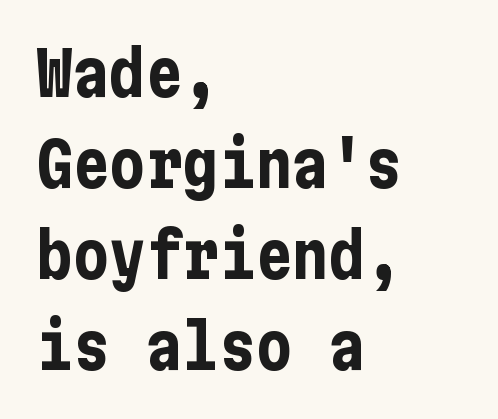
{"serif": "no", "italic": "no", "bold": "yes", "weight": "bold", "width": "condensed", "stroke_contrast": "low", "x_height": "medium", "underline": "no", "align": "left", "line_spacing": "normal", "line_spacing_ratio": 1.49, "letter_spacing": "normal", "letter_spacing_em": 0.0, "glyph_px": 61}
